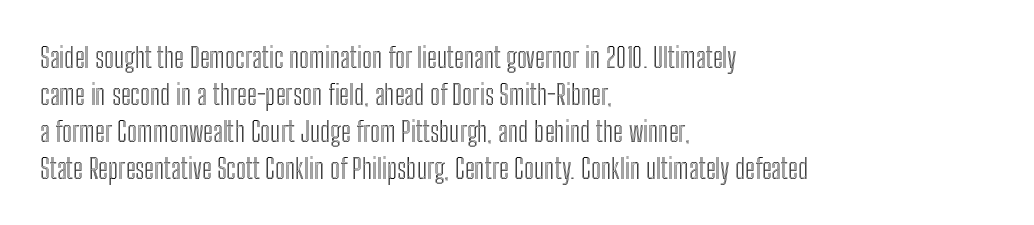
Q: Is the text italic (slanted)? A: No, it is upright.
Q: Is the text underlined? A: No.
Q: How is the paragraph aligned? A: Left-aligned.
Q: Is the spacing between letters normal or unusually wide? A: Normal.
Q: Is the spacing between lines tight, normal or loose? A: Normal.
Q: Width (condensed, normal, or wide)? A: Condensed.
Q: x-height? A: Medium.
Q: Monospaced? A: No.
